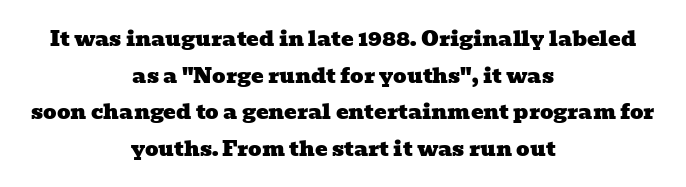
Only glyphs here, with clear space below each row. Standard letterfit; no display-style spreading of the glyphs. These lines stack symmetrically, like a column narrowing and widening about its center.
